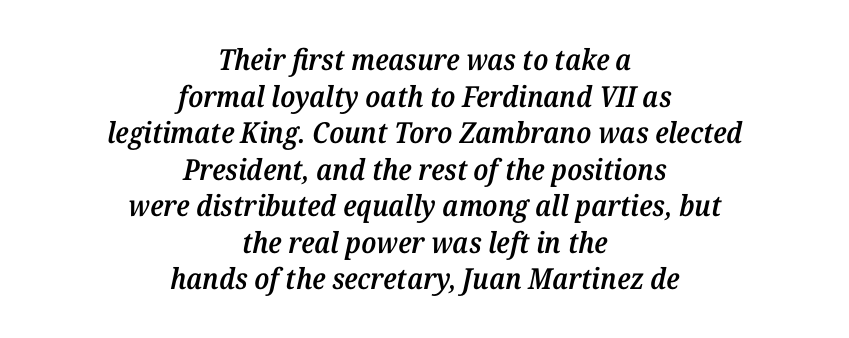
The image shows 29 px semibold serif type, italic (leaning right); set centered, normal line spacing (1.26x), normal letter spacing, not underlined; medium stroke contrast and a medium x-height.
